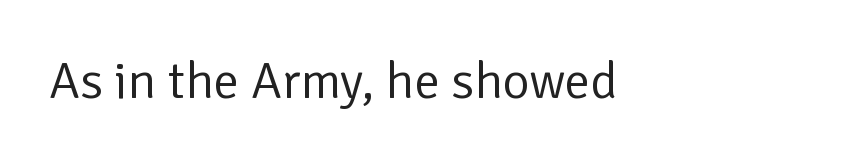
{"serif": "no", "italic": "no", "bold": "no", "weight": "regular", "width": "normal", "stroke_contrast": "low", "x_height": "medium", "monospaced": "no", "underline": "no", "letter_spacing": "normal", "letter_spacing_em": 0.0, "glyph_px": 52}
